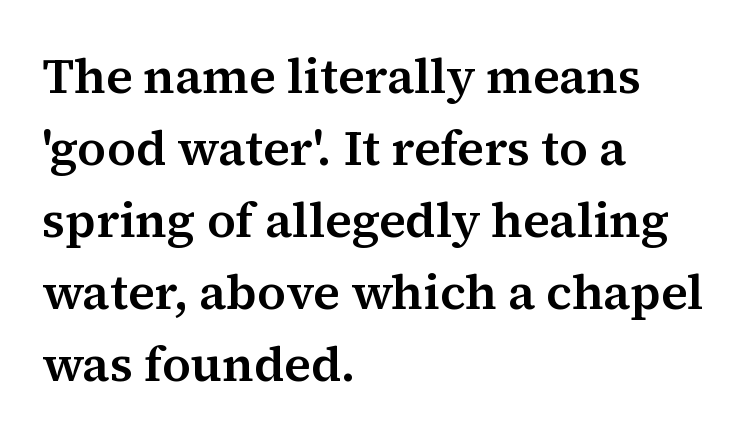
The image shows 49 px serif type, upright; set left-aligned, normal line spacing (1.47x), normal letter spacing, not underlined; medium stroke contrast and a medium x-height.
